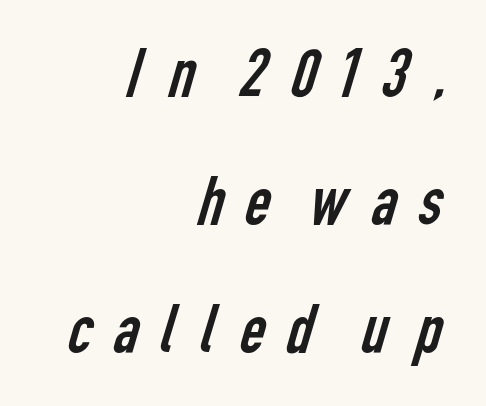
Spacing verdict: proportional, widths tailored to each character. Does extra space separate the letters? Yes, quite a lot of it. This is sans-serif lettering, the kind often seen on screens and signage. Alignment: flush right. The words here are not underlined.
